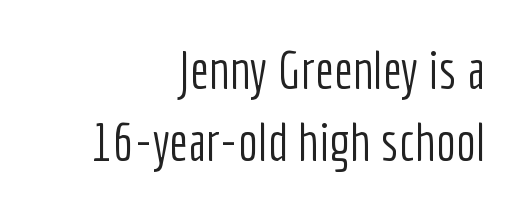
Q: Is the text bold? A: No.
Q: Is the text italic (slanted)? A: No, it is upright.
Q: Is the typeface a serif or a sans-serif typeface? A: Sans-serif.
Q: Is the text underlined? A: No.
Q: How is the paragraph aligned? A: Right-aligned.
Q: Is the spacing between letters normal or unusually wide? A: Normal.
Q: Is the spacing between lines tight, normal or loose? A: Normal.
Q: Width (condensed, normal, or wide)? A: Condensed.
Q: Stroke contrast? A: Low.
Q: x-height? A: Medium.
Q: Monospaced? A: No.
